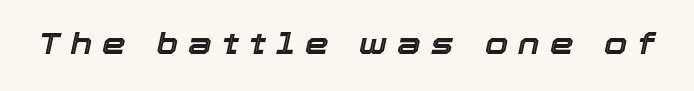
This sample has the flowing, uneven cadence of proportional lettering. Glyph-to-glyph distance is far greater than everyday printed text. Nobody drew a line under any word here. The lettering tilts uniformly, giving the passage an italic look.
